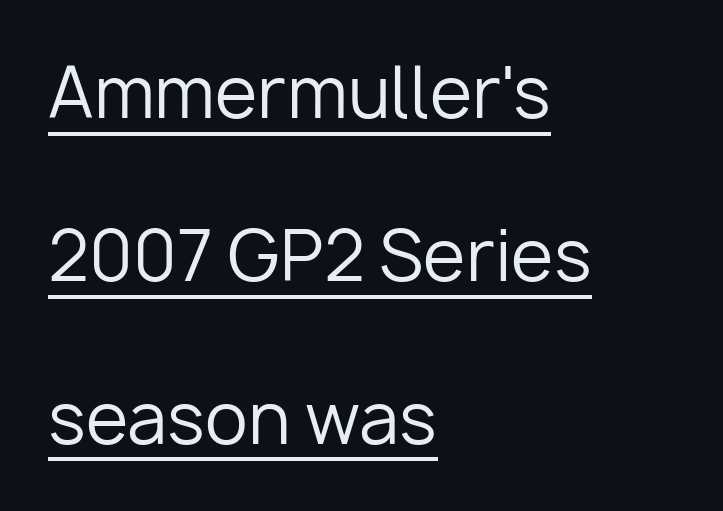
Between one letter and the next there's only the usual sliver of space. Note: no serifs on the glyphs. Airy leading. Is this a fixed-width face? No — the glyphs have proportional, varying widths. Heft: none added — not bold.
